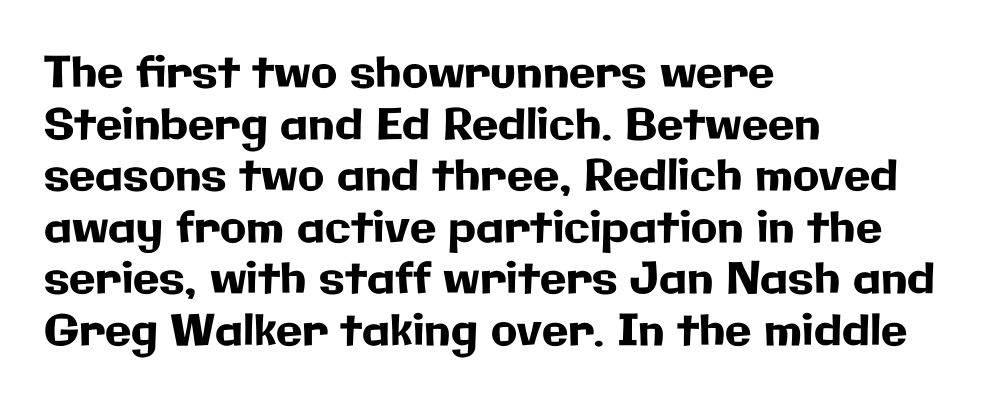
Q: Is the text italic (slanted)? A: No, it is upright.
Q: Is the typeface a serif or a sans-serif typeface? A: Sans-serif.
Q: Is the text underlined? A: No.
Q: How is the paragraph aligned? A: Left-aligned.
Q: Is the spacing between letters normal or unusually wide? A: Normal.
Q: Width (condensed, normal, or wide)? A: Normal.
Q: Stroke contrast? A: Low.
Q: x-height? A: Medium.
Q: Monospaced? A: No.
